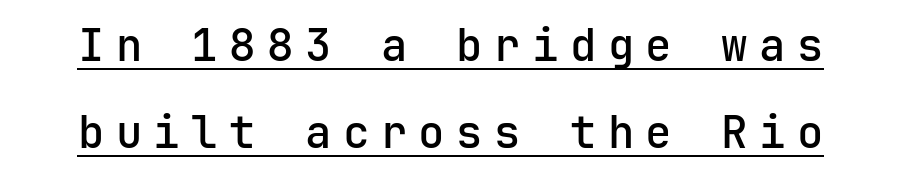
{"serif": "no", "italic": "no", "width": "normal", "stroke_contrast": "low", "x_height": "medium", "monospaced": "yes", "underline": "yes", "line_spacing": "loose", "line_spacing_ratio": 1.98, "letter_spacing": "wide", "letter_spacing_em": 0.26, "glyph_px": 44}
